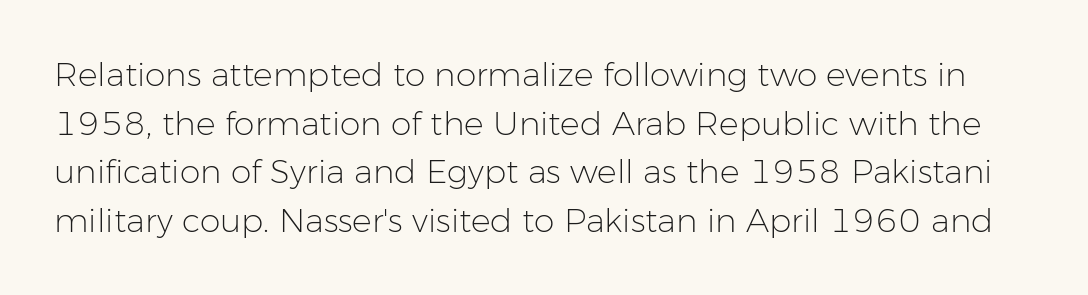
Only glyphs here, with clear space below each row. Type style note: lacks serifs. A typesetter would call this leading conventional body-copy spacing. No extra tracking has been applied to these lines.
